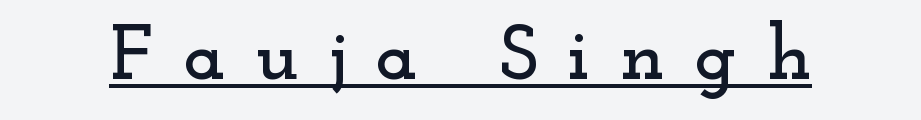
The image shows 77 px wide serif type, upright; set unusually wide letter spacing (+0.39 em), underlined; low stroke contrast and a small x-height.
